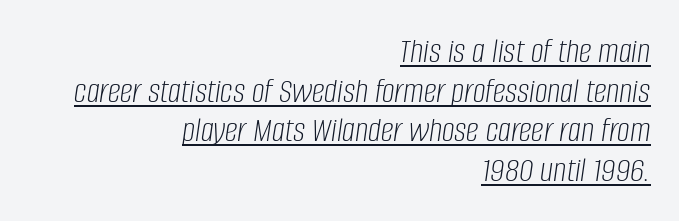
The compositor pushed each line to the right boundary. Stems and bowls with no extra thickness — not bold. You can tell it's italic because the verticals aren't actually vertical. The rendering uses the underline text-decoration.
